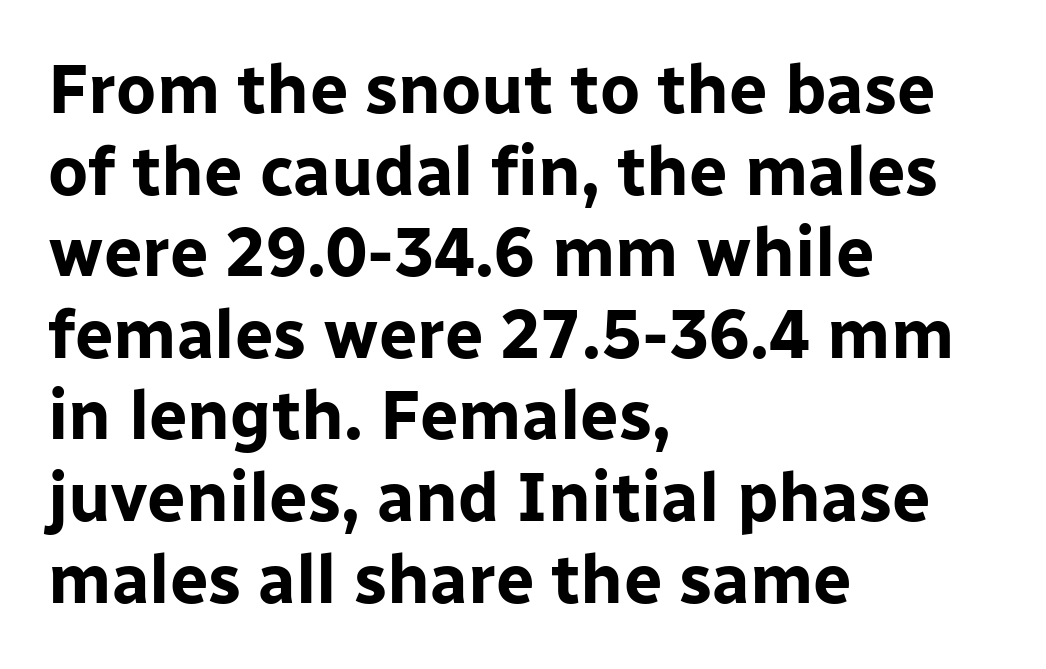
Is there any slant? The stems are plumb. Check the space under the baseline: it is left empty. The characters look thick and weighty, a clear bold. You could call the tracking neutral — neither tight nor loose. The characters display no serif detailing; their extremities are plain.
